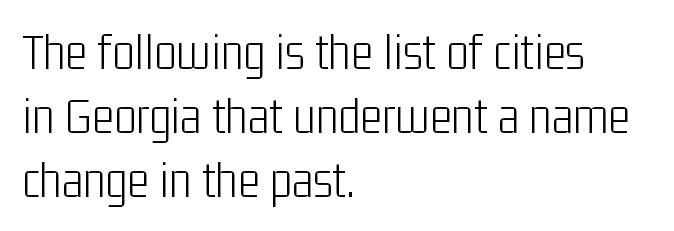
{"serif": "no", "italic": "no", "bold": "no", "weight": "light", "width": "condensed", "stroke_contrast": "low", "x_height": "medium", "monospaced": "no", "underline": "no", "align": "left", "line_spacing_ratio": 1.21, "letter_spacing": "normal", "letter_spacing_em": 0.0, "glyph_px": 53}
